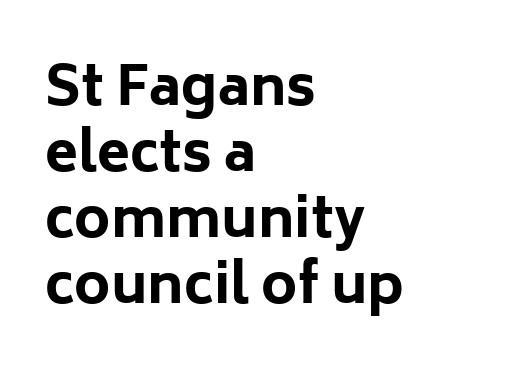
{"serif": "no", "italic": "no", "bold": "yes", "weight": "bold", "width": "normal", "stroke_contrast": "low", "x_height": "medium", "monospaced": "no", "underline": "no", "align": "left", "line_spacing_ratio": 1.22, "letter_spacing": "normal", "letter_spacing_em": 0.0, "glyph_px": 54}
